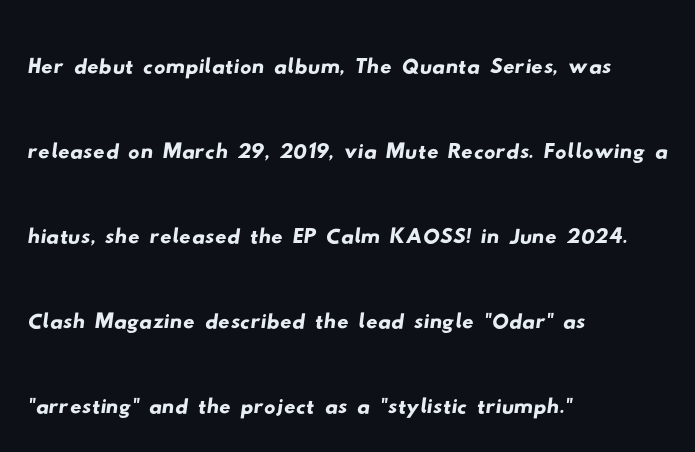
Q: Is the typeface a serif or a sans-serif typeface? A: Sans-serif.
Q: Is the text underlined? A: No.
Q: How is the paragraph aligned? A: Left-aligned.
Q: Is the spacing between letters normal or unusually wide? A: Normal.
Q: Is the spacing between lines tight, normal or loose? A: Normal.
Q: Width (condensed, normal, or wide)? A: Wide.
Q: Stroke contrast? A: Low.
Q: x-height? A: Small.
Q: Monospaced? A: No.
